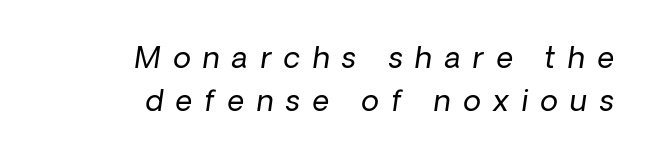
The designer left line spacing at the default. Is this a heavy cut? Hardly; it is regular or lighter. Nobody drew a line under any word here. A flush-right, rag-left setting is used for this passage. Someone cranked the tracking dial way up on this one.
